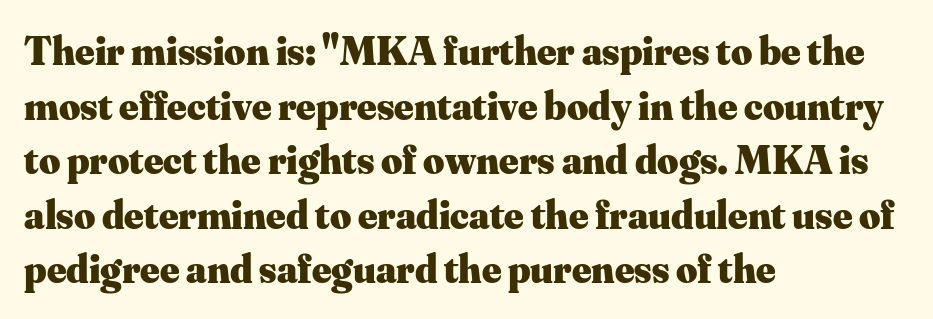
{"serif": "yes", "italic": "no", "bold": "yes", "weight": "heavy", "width": "normal", "stroke_contrast": "medium", "x_height": "small", "monospaced": "no", "underline": "no", "align": "left", "line_spacing": "normal", "line_spacing_ratio": 1.33, "letter_spacing": "normal", "letter_spacing_em": 0.0, "glyph_px": 41}
